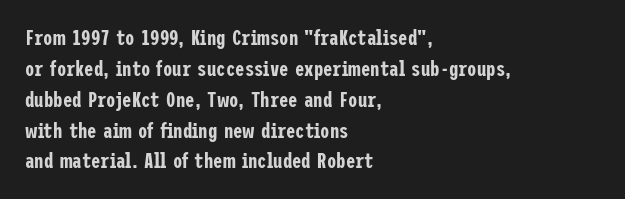
The image shows 21 px text type, upright; set left-aligned, normal line spacing (1.47x), normal letter spacing, not underlined.
